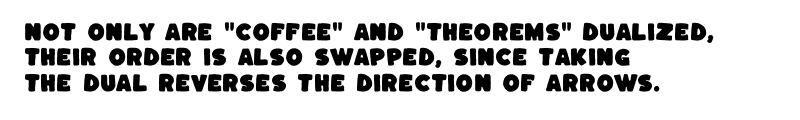
{"underline": "no", "align": "left", "line_spacing": "normal", "line_spacing_ratio": 1.27, "letter_spacing": "normal", "letter_spacing_em": 0.0, "glyph_px": 20}
